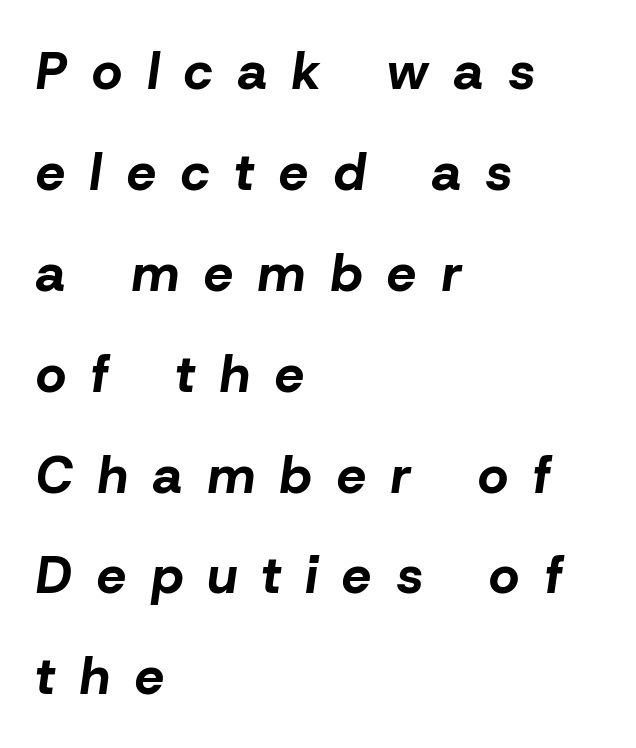
Q: Is the text bold? A: Yes.
Q: Is the text italic (slanted)? A: Yes, it leans right by about 8 degrees.
Q: Is the text underlined? A: No.
Q: How is the paragraph aligned? A: Left-aligned.
Q: Is the spacing between letters normal or unusually wide? A: Unusually wide.
Q: Is the spacing between lines tight, normal or loose? A: Loose.
Q: Width (condensed, normal, or wide)? A: Normal.
Q: Stroke contrast? A: Low.
Q: x-height? A: Medium.
Q: Monospaced? A: No.
